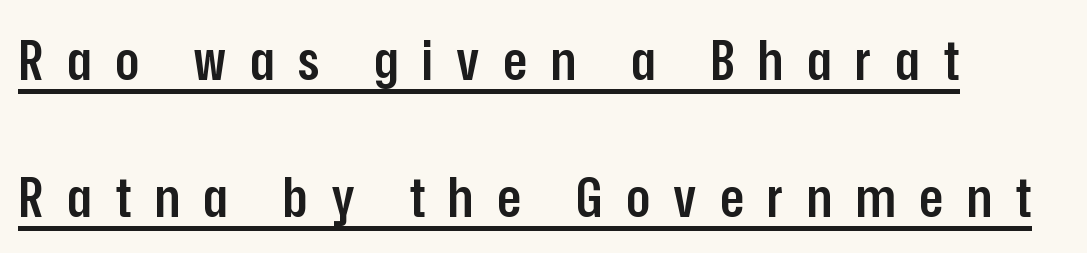
The image shows 56 px semibold, condensed sans-serif type, upright; set left-aligned, loose line spacing (2.44x), unusually wide letter spacing (+0.42 em), underlined; low stroke contrast and a medium x-height.
